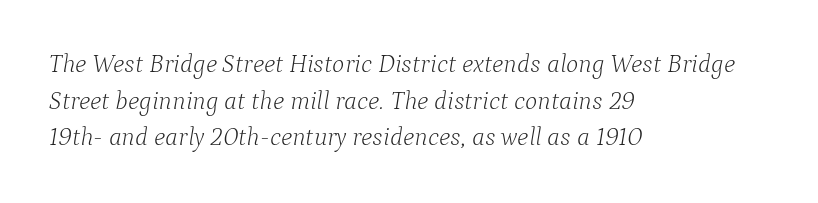
Notice how descenders clear the ascenders below comfortably — that's standard leading. The lettering tilts uniformly, giving the passage an italic look. Is the stroke heavy? The answer is a plain regular-or-lighter. Plain, unruled lines of type. How are the letters spaced? Ordinarily, with no added tracking. Teacher's note: observe the even left margin — that is flush-left alignment.
